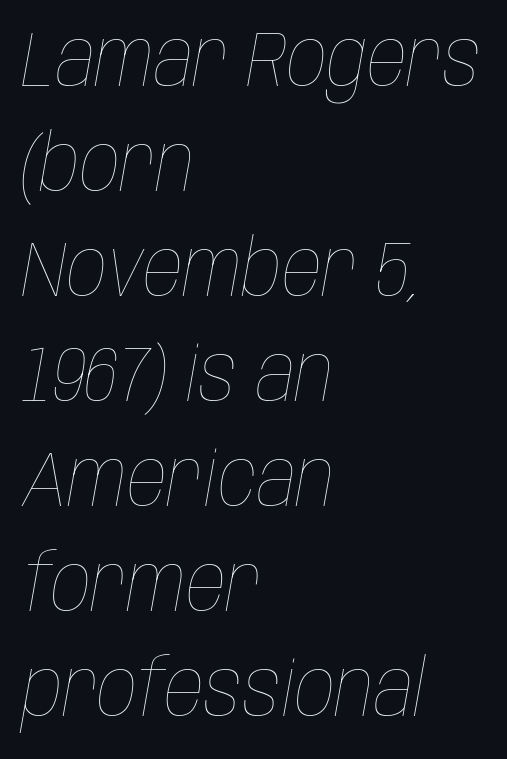
The foot of each line stays bare and open. This sample has the flowing, uneven cadence of proportional lettering. Rows of type keep a routine distance in the vertical direction. It's the slanting kind of type. The line texture is even and compact thanks to regular tracking.
